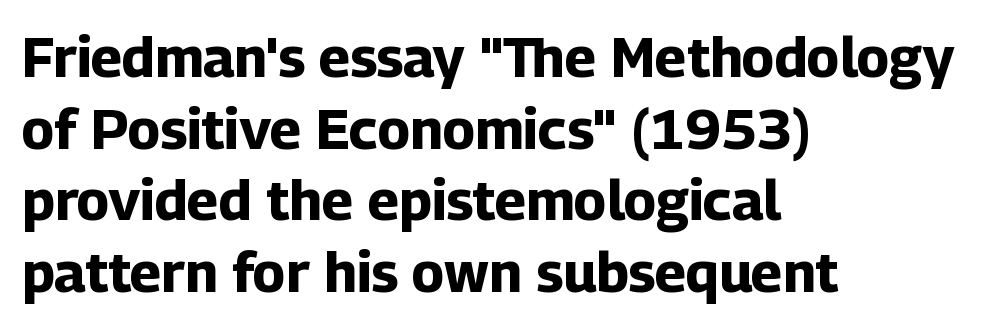
Does the leading feel generous? No, just average. The setting favours the left margin, as ordinary paragraphs usually do. Beneath every word, the page is bare. You'd pick this weight for a headline — it's a proper bold. The axis of the letterforms is exactly vertical.
